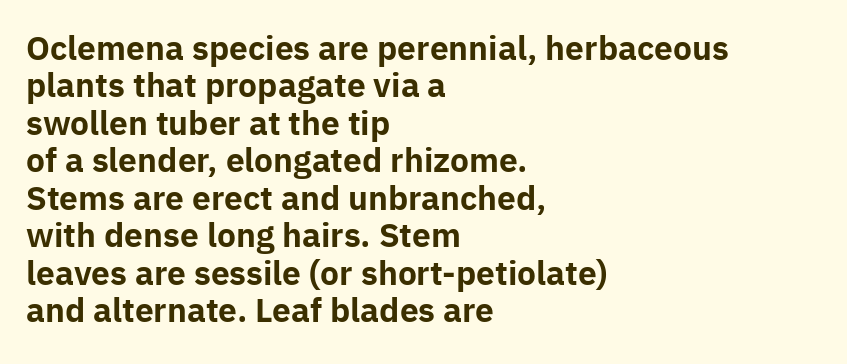
Students, this is bold: see how much ink each stroke carries. A student would call this left alignment; a typographer would say flush left, rag right. Plain, unruled lines of type. Observe the absence of serifs on each vertical stroke in this sample.
